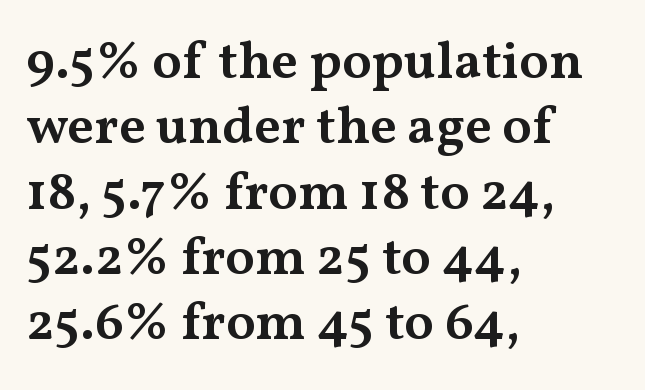
{"serif": "yes", "italic": "no", "bold": "semi", "weight": "semibold", "width": "wide", "stroke_contrast": "medium", "x_height": "medium", "monospaced": "no", "underline": "no", "align": "left", "line_spacing_ratio": 1.21, "letter_spacing": "normal", "letter_spacing_em": 0.0, "glyph_px": 54}
